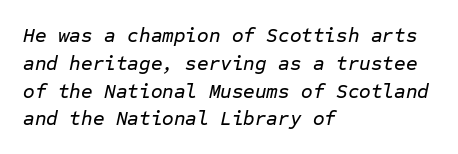
{"italic": "yes", "lean": "right", "slant_degrees": 12, "underline": "no", "align": "left", "line_spacing": "normal", "line_spacing_ratio": 1.39, "letter_spacing": "normal", "letter_spacing_em": 0.0, "glyph_px": 20}
